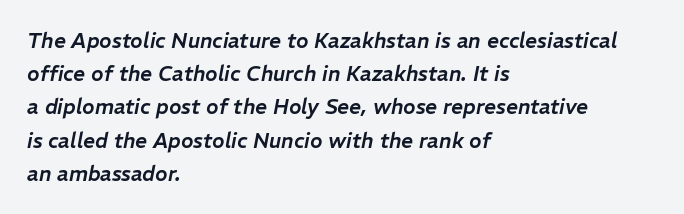
Students, observe: this is what conventionally led text looks like. When letters slant like this, we call the style italic. Check the space under the baseline: it is left empty. Reading down the block, your eye returns to a fixed left position each line.
